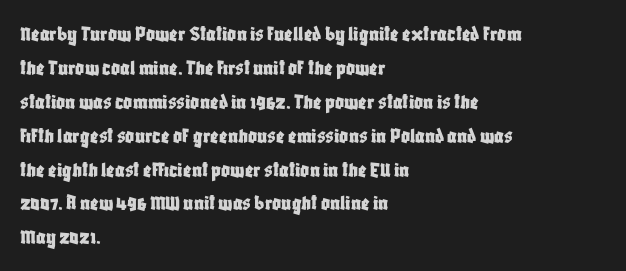
Q: Is the text italic (slanted)? A: No, it is upright.
Q: Is the text underlined? A: No.
Q: How is the paragraph aligned? A: Left-aligned.
Q: Is the spacing between letters normal or unusually wide? A: Normal.
Q: Is the spacing between lines tight, normal or loose? A: Normal.
